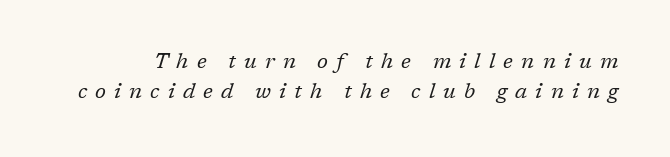
Q: Is the text bold? A: No.
Q: Is the text italic (slanted)? A: Yes, it leans right by about 17 degrees.
Q: Is the text underlined? A: No.
Q: Is the spacing between letters normal or unusually wide? A: Unusually wide.
Q: Is the spacing between lines tight, normal or loose? A: Normal.
